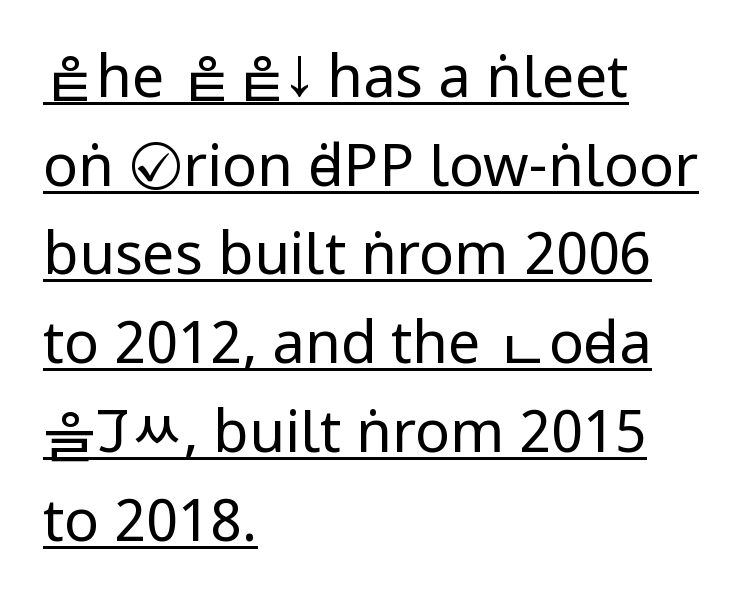
{"serif": "no", "italic": "no", "bold": "no", "weight": "regular", "width": "condensed", "stroke_contrast": "low", "x_height": "large", "monospaced": "no", "underline": "yes", "align": "left", "line_spacing": "normal", "line_spacing_ratio": 1.53, "letter_spacing": "normal", "letter_spacing_em": 0.0, "glyph_px": 58}
